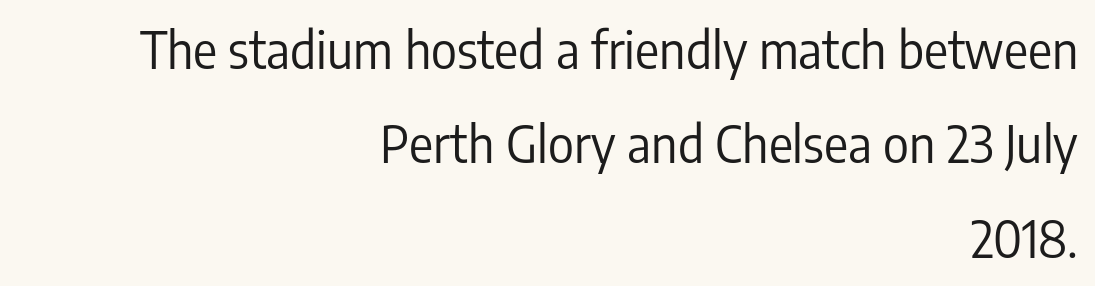
The image shows 50 px regular-weight, condensed sans-serif type, upright; set right-aligned, line spacing 1.89x, normal letter spacing, not underlined; low stroke contrast and a medium x-height.
